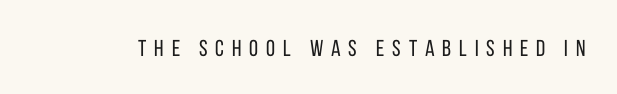
{"italic": "no", "bold": "no", "underline": "no", "letter_spacing": "wide", "letter_spacing_em": 0.34, "glyph_px": 23}
